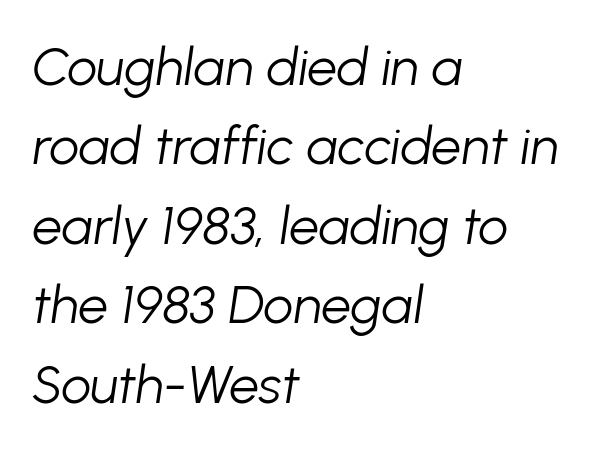
{"italic": "yes", "lean": "right", "slant_degrees": 8, "bold": "no", "weight": "light", "width": "normal", "stroke_contrast": "low", "x_height": "medium", "monospaced": "no", "underline": "no", "align": "left", "line_spacing": "normal", "line_spacing_ratio": 1.5, "letter_spacing": "normal", "letter_spacing_em": 0.0, "glyph_px": 53}
